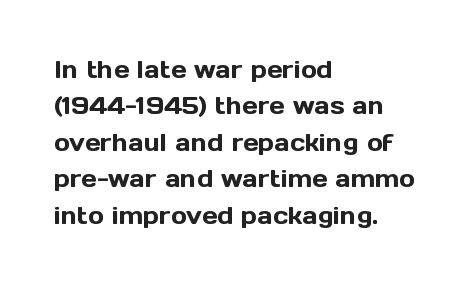
{"italic": "no", "underline": "no", "align": "left", "line_spacing": "normal", "line_spacing_ratio": 1.52, "letter_spacing": "normal", "letter_spacing_em": 0.0, "glyph_px": 24}
